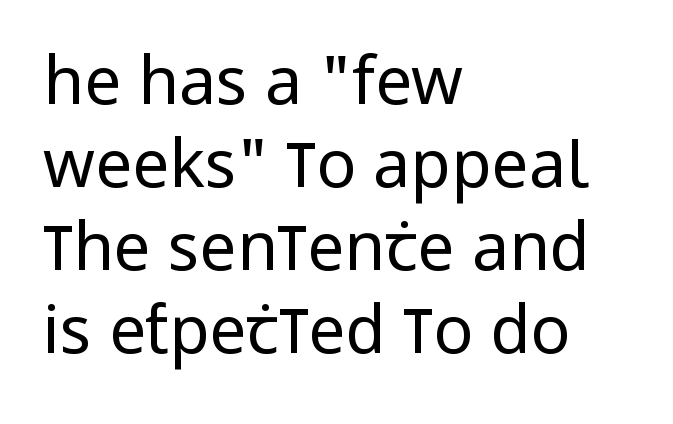
The image shows 66 px regular-weight, condensed sans-serif type, upright; set left-aligned, normal line spacing (1.26x), normal letter spacing, not underlined; low stroke contrast and a large x-height.
